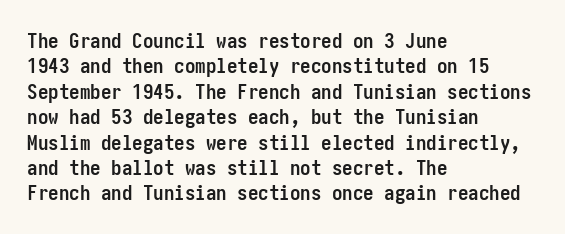
The image shows 21 px bold type, upright; set left-aligned, line spacing 1.21x, normal letter spacing, not underlined.
